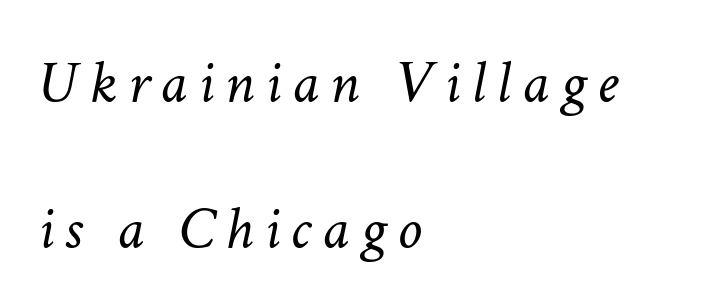
Q: Is the text bold? A: No.
Q: Is the text italic (slanted)? A: Yes, it leans right by about 11 degrees.
Q: Is the text underlined? A: No.
Q: How is the paragraph aligned? A: Left-aligned.
Q: Is the spacing between lines tight, normal or loose? A: Loose.
Q: Width (condensed, normal, or wide)? A: Normal.
Q: Stroke contrast? A: Low.
Q: x-height? A: Medium.
Q: Monospaced? A: No.
